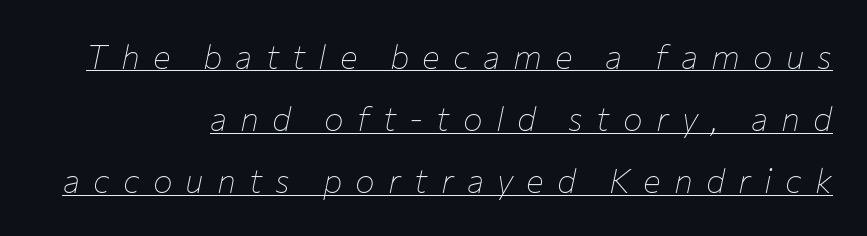
{"italic": "yes", "lean": "right", "slant_degrees": 12, "bold": "no", "weight": "thin", "width": "normal", "stroke_contrast": "low", "x_height": "medium", "monospaced": "no", "underline": "yes", "align": "right", "line_spacing_ratio": 1.88, "letter_spacing": "wide", "letter_spacing_em": 0.4, "glyph_px": 33}
